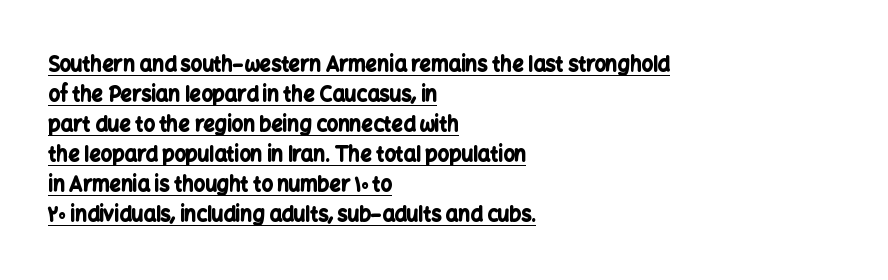
Q: Is the text bold? A: Yes.
Q: Is the text italic (slanted)? A: No, it is upright.
Q: Is the text underlined? A: Yes.
Q: How is the paragraph aligned? A: Left-aligned.
Q: Is the spacing between letters normal or unusually wide? A: Normal.
Q: Is the spacing between lines tight, normal or loose? A: Normal.
